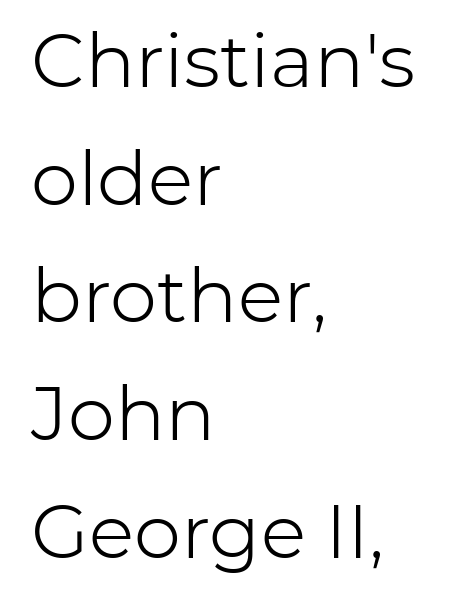
If you drew a ruler down the left edge, every line would touch it. Are there feet on the stems? There aren't — it's a sans. Decoration check: the copy has no underline. It's the straight-up-and-down kind of type.
